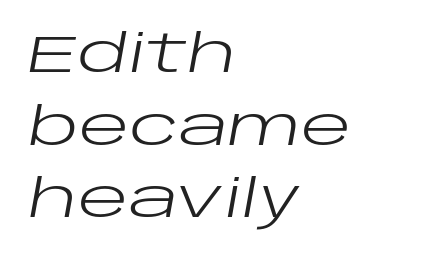
Q: Is the text bold? A: No.
Q: Is the text italic (slanted)? A: Yes, it leans right by about 10 degrees.
Q: Is the text underlined? A: No.
Q: How is the paragraph aligned? A: Left-aligned.
Q: Is the spacing between letters normal or unusually wide? A: Normal.
Q: Is the spacing between lines tight, normal or loose? A: Normal.
Q: Width (condensed, normal, or wide)? A: Wide.
Q: Stroke contrast? A: Low.
Q: x-height? A: Large.
Q: Monospaced? A: No.
